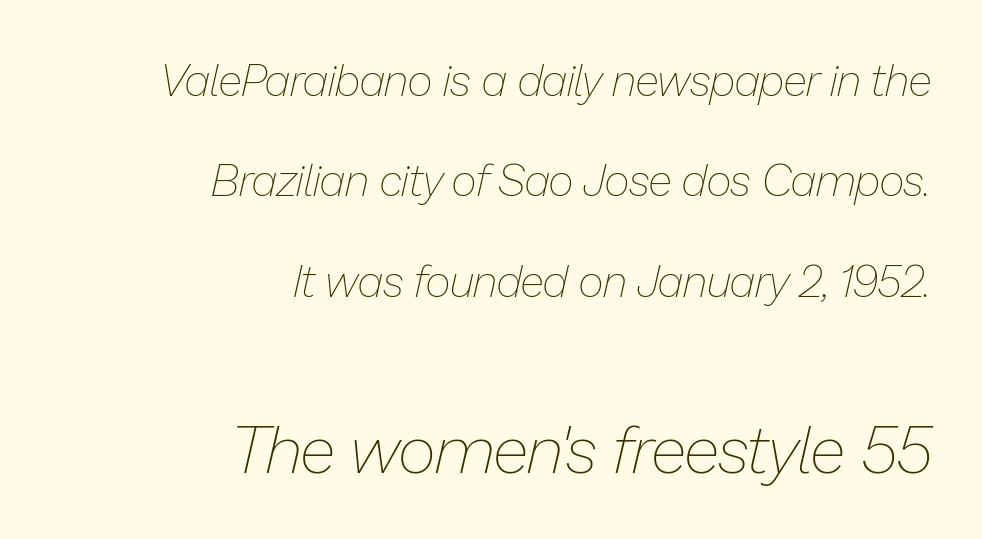
Q: Is the text bold? A: No.
Q: Is the text italic (slanted)? A: Yes, it leans right by about 13 degrees.
Q: Is the text underlined? A: No.
Q: How is the paragraph aligned? A: Right-aligned.
Q: Is the spacing between letters normal or unusually wide? A: Normal.
Q: Is the spacing between lines tight, normal or loose? A: Loose.
Q: Which block of text is set in a larger size, the first (top) or the second (bottom)? A: The second (bottom) one.
Q: Width (condensed, normal, or wide)? A: Normal.
Q: Stroke contrast? A: Low.
Q: x-height? A: Medium.
Q: Monospaced? A: No.
